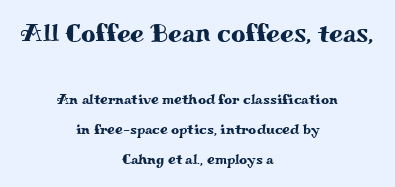
Does extra space separate the letters? No, they use regular spacing. Type size steps down from the first block to the second. Every row of glyphs is offset so its center matches the block's center. The vertical gap from one line to the next is large. Words float on clear page, feet unadorned.
